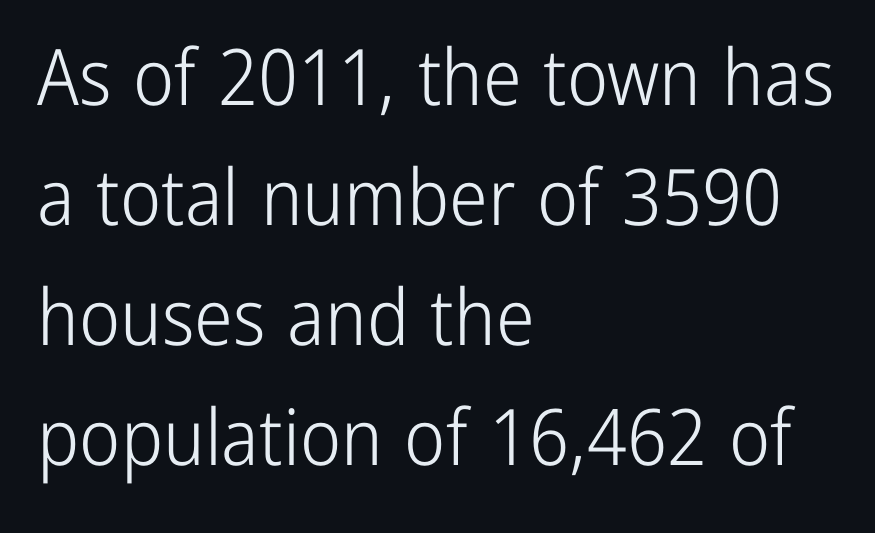
The image shows 78 px light, condensed sans-serif type, upright; set left-aligned, normal line spacing (1.54x), normal letter spacing, not underlined; low stroke contrast and a medium x-height.
